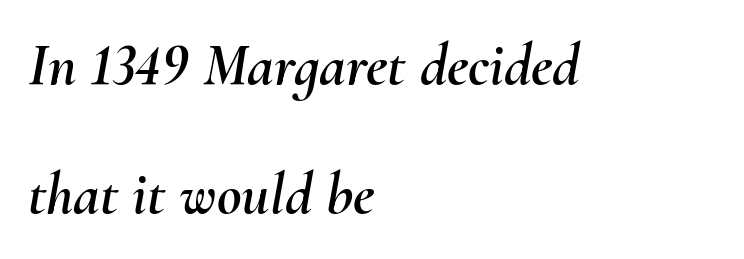
No extra tracking has been applied to these lines. Notice the wide empty band between every row — that's loose leading. Each letter keeps its own natural width here, so spacing adapts to shape. This rendering uses left alignment, leaving the right contour irregular. Every character sits at an angle, as italics do. The gap between lines stays unmarked.
